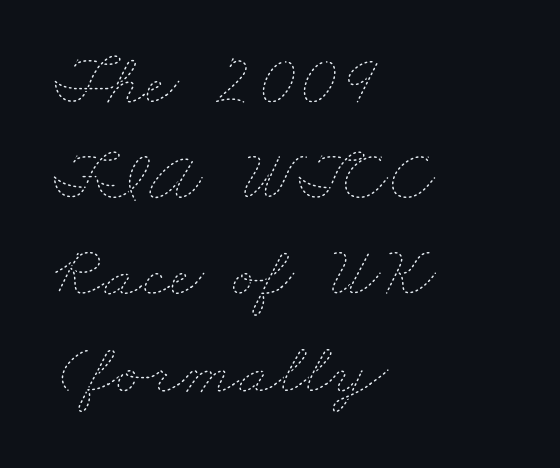
Q: Is the text bold? A: No.
Q: Is the text underlined? A: No.
Q: How is the paragraph aligned? A: Left-aligned.
Q: Is the spacing between letters normal or unusually wide? A: Normal.
Q: Is the spacing between lines tight, normal or loose? A: Normal.
Q: Width (condensed, normal, or wide)? A: Wide.
Q: Stroke contrast? A: Low.
Q: x-height? A: Small.
Q: Monospaced? A: No.
